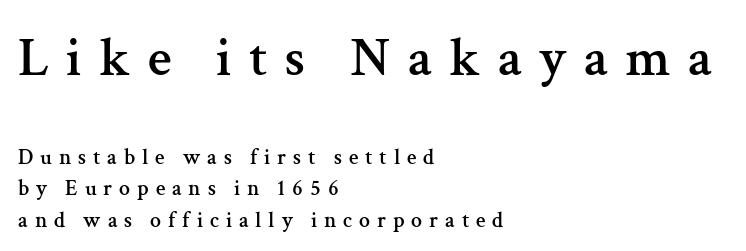
The image shows 55 px serif type, upright; set left-aligned, normal line spacing (1.43x), unusually wide letter spacing (+0.31 em), not underlined; the first (top) block is 2.5x larger; medium stroke contrast and a medium x-height.
